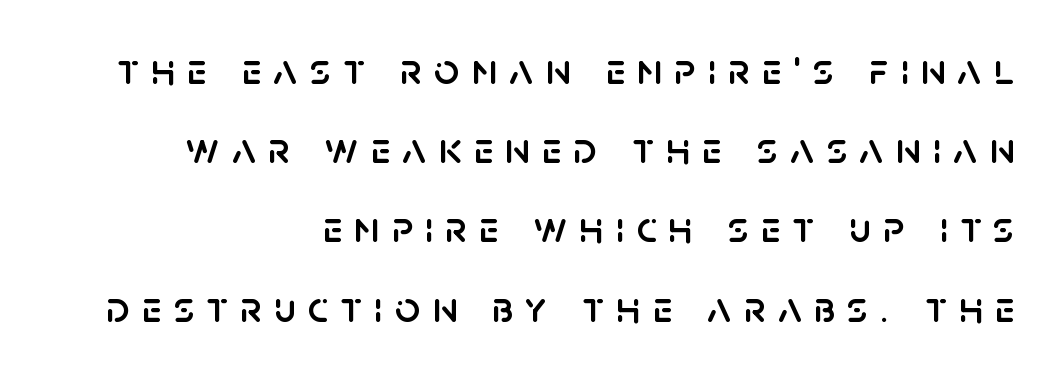
These lines were composed using upright roman letters. Are there feet on the stems? There aren't — it's a sans. One-word summary of the alignment: right. Caption: expanded tracking, letters set apart. A typesetter would call this proportional, since set widths differ per character.
